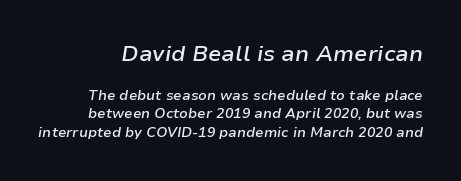
{"italic": "yes", "lean": "right", "slant_degrees": 9, "bold": "semi", "underline": "no", "line_spacing": "normal", "line_spacing_ratio": 1.33, "letter_spacing": "normal", "letter_spacing_em": 0.0, "larger_block": "first", "size_ratio": 1.57, "glyph_px": 22}
